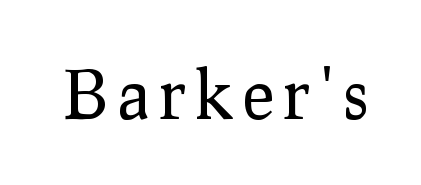
Think of a printed novel: that variable character pitch is what you see here. This is not heavy type; no bold has been used. The strip under each line holds only bare page. In terms of letterform style, serifs are clearly present.
